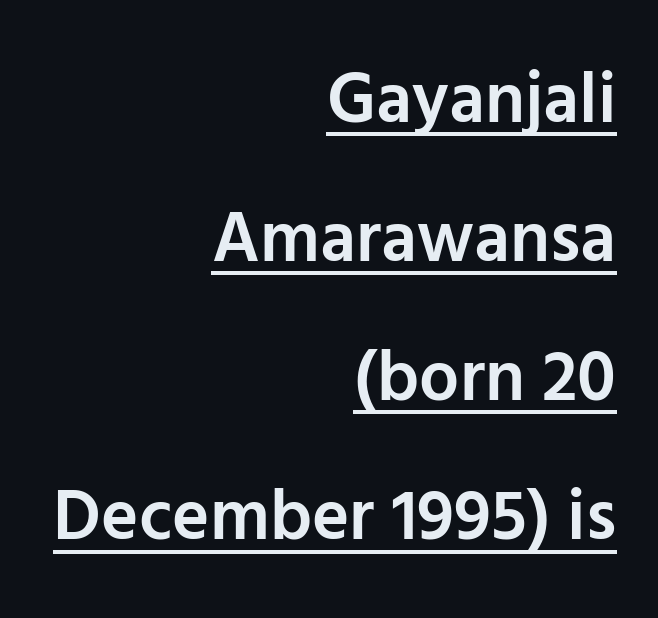
Q: Is the text bold? A: Semi-bold.
Q: Is the text italic (slanted)? A: No, it is upright.
Q: Is the typeface a serif or a sans-serif typeface? A: Sans-serif.
Q: Is the text underlined? A: Yes.
Q: How is the paragraph aligned? A: Right-aligned.
Q: Is the spacing between letters normal or unusually wide? A: Normal.
Q: Is the spacing between lines tight, normal or loose? A: Loose.
Q: Width (condensed, normal, or wide)? A: Normal.
Q: Stroke contrast? A: Low.
Q: x-height? A: Medium.
Q: Monospaced? A: No.
